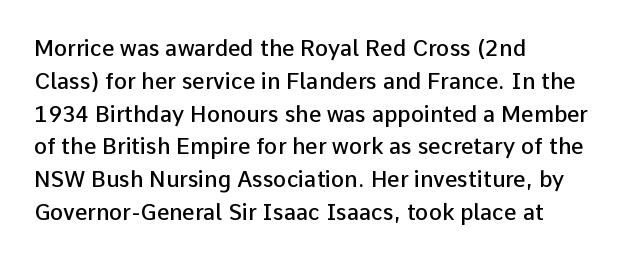
Q: Is the text bold? A: Semi-bold.
Q: Is the text italic (slanted)? A: No, it is upright.
Q: Is the text underlined? A: No.
Q: How is the paragraph aligned? A: Left-aligned.
Q: Is the spacing between letters normal or unusually wide? A: Normal.
Q: Is the spacing between lines tight, normal or loose? A: Normal.
